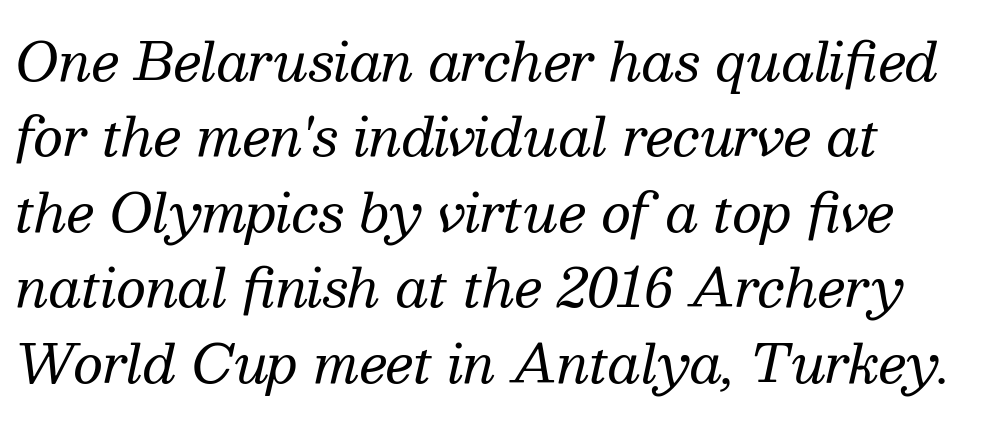
{"serif": "yes", "italic": "yes", "lean": "right", "slant_degrees": 13, "bold": "no", "weight": "regular", "width": "normal", "stroke_contrast": "medium", "x_height": "medium", "monospaced": "no", "underline": "no", "line_spacing": "normal", "line_spacing_ratio": 1.45, "letter_spacing": "normal", "letter_spacing_em": 0.0, "glyph_px": 52}
